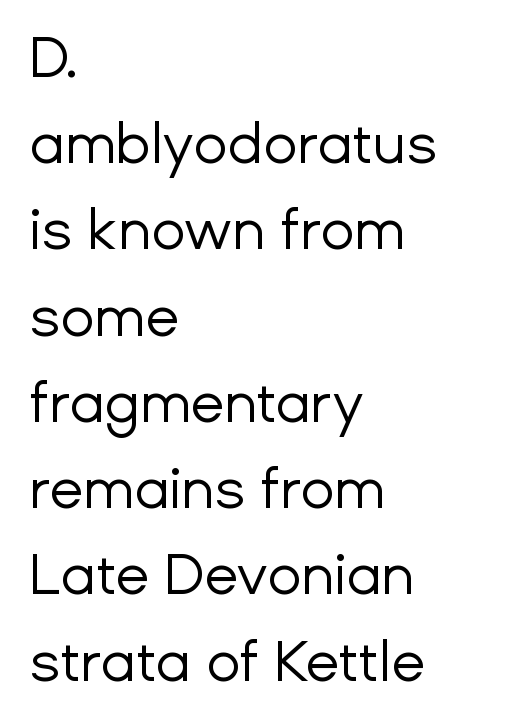
{"serif": "no", "italic": "no", "bold": "no", "weight": "regular", "width": "normal", "stroke_contrast": "low", "x_height": "medium", "monospaced": "no", "underline": "no", "align": "left", "line_spacing": "normal", "line_spacing_ratio": 1.54, "letter_spacing": "normal", "letter_spacing_em": 0.0, "glyph_px": 56}
